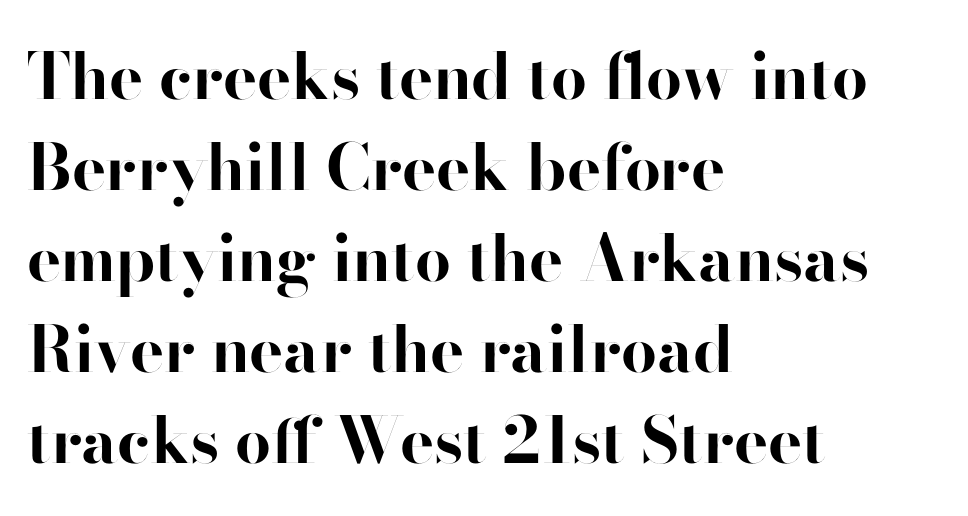
Q: Is the text bold? A: Yes.
Q: Is the text italic (slanted)? A: No, it is upright.
Q: Is the typeface a serif or a sans-serif typeface? A: Sans-serif.
Q: Is the text underlined? A: No.
Q: How is the paragraph aligned? A: Left-aligned.
Q: Is the spacing between letters normal or unusually wide? A: Normal.
Q: Is the spacing between lines tight, normal or loose? A: Normal.
Q: Width (condensed, normal, or wide)? A: Normal.
Q: Stroke contrast? A: High.
Q: x-height? A: Small.
Q: Monospaced? A: No.
